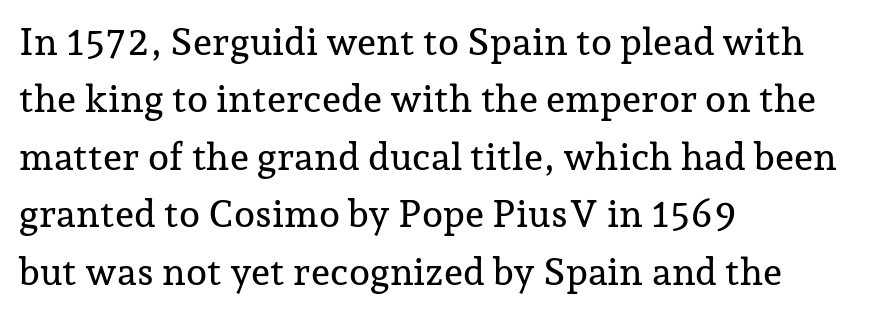
The image shows 38 px serif type, upright; set left-aligned, normal line spacing (1.51x), normal letter spacing, not underlined; low stroke contrast and a medium x-height.
